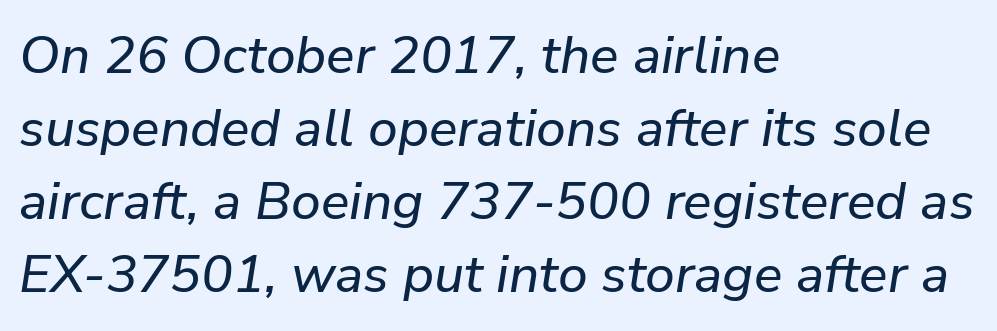
{"italic": "yes", "lean": "right", "slant_degrees": 9, "width": "normal", "stroke_contrast": "low", "x_height": "medium", "monospaced": "no", "underline": "no", "align": "left", "line_spacing": "normal", "line_spacing_ratio": 1.38, "letter_spacing": "normal", "letter_spacing_em": 0.0, "glyph_px": 53}
